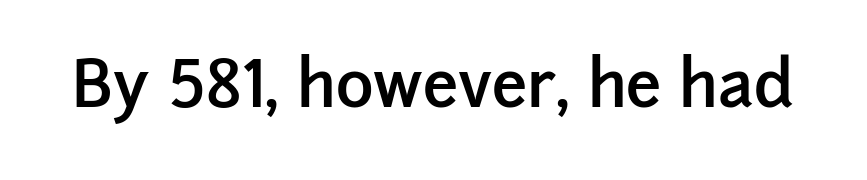
{"serif": "no", "italic": "no", "bold": "semi", "weight": "semibold", "width": "normal", "stroke_contrast": "low", "x_height": "medium", "monospaced": "no", "underline": "no", "letter_spacing": "normal", "letter_spacing_em": 0.0, "glyph_px": 64}
